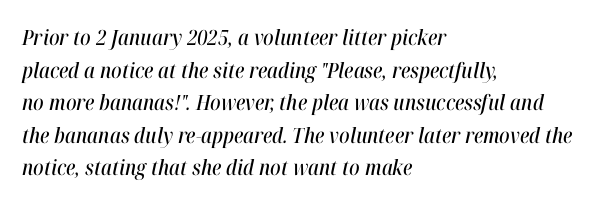
{"italic": "yes", "lean": "right", "slant_degrees": 12, "underline": "no", "align": "left", "line_spacing": "normal", "line_spacing_ratio": 1.55, "letter_spacing": "normal", "letter_spacing_em": 0.0, "glyph_px": 21}
